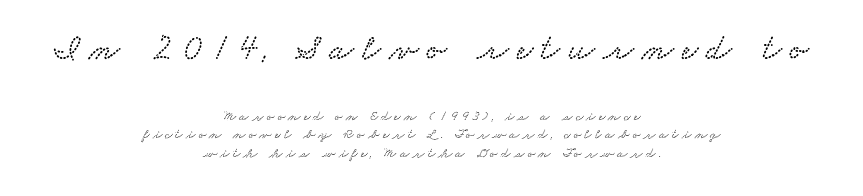
Compared with a flush-left layout, this one balances lines on the center instead. Quick note: underline off. The line texture is sparse and dotted thanks to wide tracking. Stroke terminals: seriffed. A typesetter would call this proportional, since set widths differ per character. The first block has been scaled up relative to the second.
